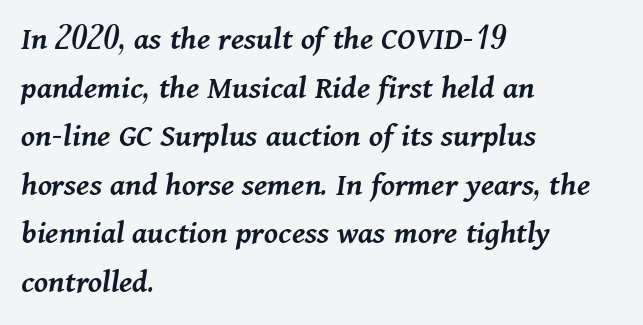
{"italic": "yes", "lean": "right", "slant_degrees": 11, "bold": "semi", "weight": "semibold", "width": "normal", "stroke_contrast": "medium", "x_height": "medium", "monospaced": "no", "underline": "no", "align": "left", "line_spacing": "normal", "line_spacing_ratio": 1.43, "letter_spacing": "normal", "letter_spacing_em": 0.0, "glyph_px": 34}
